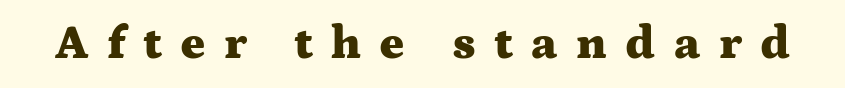
{"serif": "yes", "italic": "no", "bold": "yes", "weight": "heavy", "width": "wide", "stroke_contrast": "medium", "x_height": "medium", "monospaced": "no", "underline": "no", "letter_spacing": "wide", "letter_spacing_em": 0.39, "glyph_px": 47}
